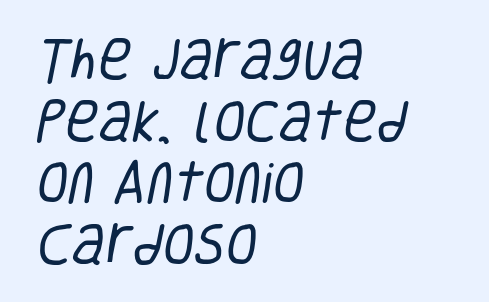
{"serif": "no", "bold": "no", "weight": "regular", "width": "condensed", "stroke_contrast": "low", "x_height": "large", "monospaced": "no", "underline": "no", "align": "left", "line_spacing": "normal", "line_spacing_ratio": 1.34, "letter_spacing": "normal", "letter_spacing_em": 0.0, "glyph_px": 46}
